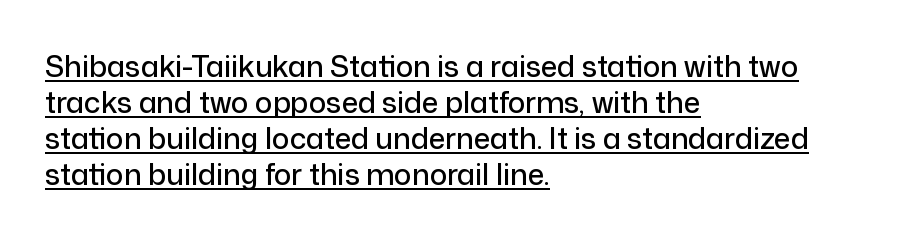
The image shows 29 px sans-serif type, upright; set left-aligned, line spacing 1.24x, normal letter spacing, underlined; low stroke contrast and a medium x-height.
